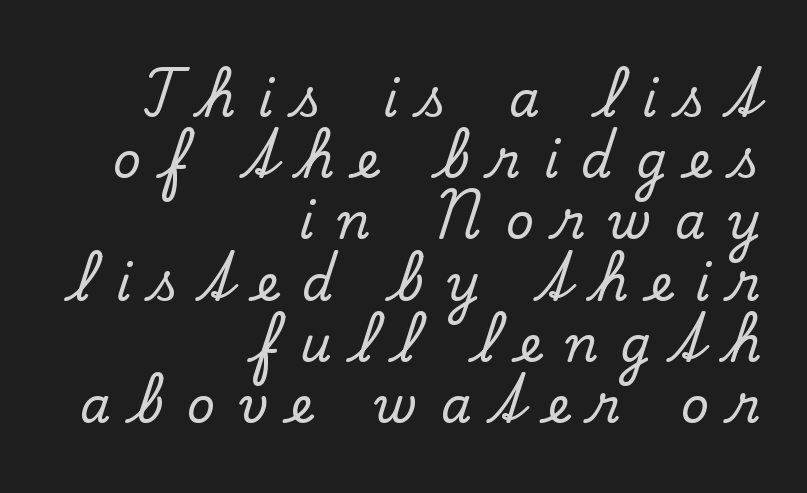
Q: Is the text italic (slanted)? A: Yes.
Q: Is the typeface a serif or a sans-serif typeface? A: Serif.
Q: Is the text underlined? A: No.
Q: How is the paragraph aligned? A: Right-aligned.
Q: Is the spacing between letters normal or unusually wide? A: Unusually wide.
Q: Is the spacing between lines tight, normal or loose? A: Normal.
Q: Width (condensed, normal, or wide)? A: Normal.
Q: Stroke contrast? A: Low.
Q: x-height? A: Small.
Q: Monospaced? A: No.
